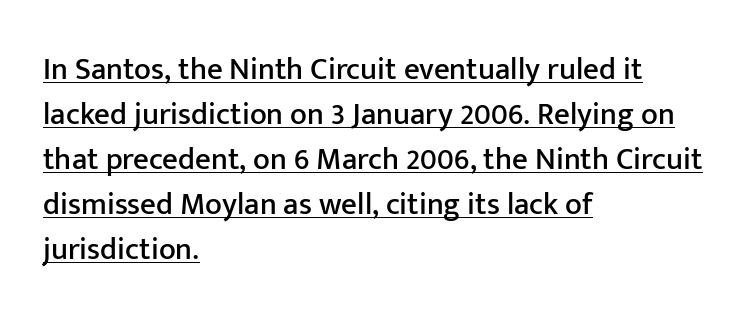
Q: Is the text italic (slanted)? A: No, it is upright.
Q: Is the typeface a serif or a sans-serif typeface? A: Sans-serif.
Q: Is the text underlined? A: Yes.
Q: How is the paragraph aligned? A: Left-aligned.
Q: Is the spacing between letters normal or unusually wide? A: Normal.
Q: Is the spacing between lines tight, normal or loose? A: Normal.
Q: Width (condensed, normal, or wide)? A: Normal.
Q: Stroke contrast? A: Low.
Q: x-height? A: Medium.
Q: Monospaced? A: No.
